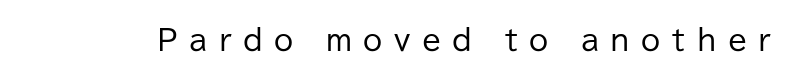
{"serif": "no", "italic": "no", "bold": "no", "weight": "regular", "width": "normal", "stroke_contrast": "low", "x_height": "medium", "monospaced": "no", "underline": "no", "letter_spacing": "wide", "letter_spacing_em": 0.41, "glyph_px": 28}
